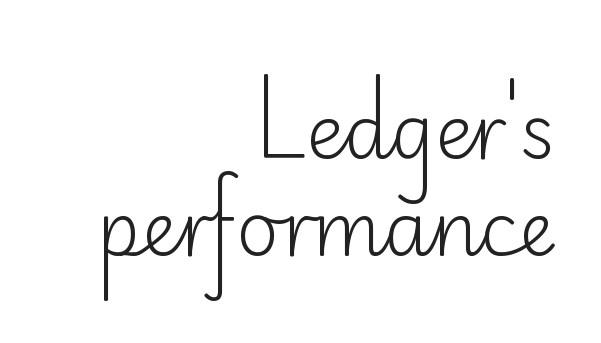
{"serif": "no", "italic": "no", "bold": "no", "weight": "light", "width": "normal", "stroke_contrast": "low", "x_height": "small", "monospaced": "no", "underline": "no", "align": "right", "line_spacing": "normal", "line_spacing_ratio": 1.31, "letter_spacing": "normal", "letter_spacing_em": 0.0, "glyph_px": 74}
